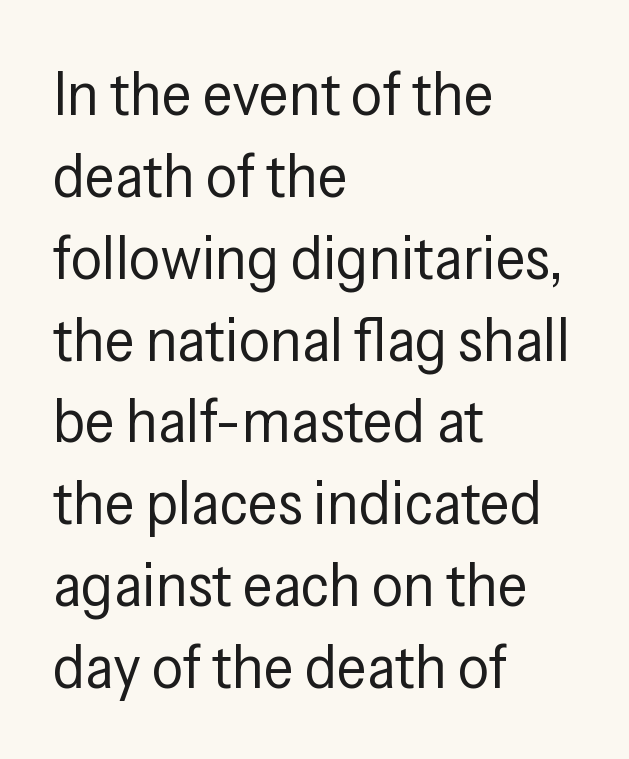
The font's upright variant was chosen for this text. The text block is weighted toward the left margin, trailing off unevenly rightward. Classification — sans serif. The font sits on the lighter half of the weight spectrum, regular included.
